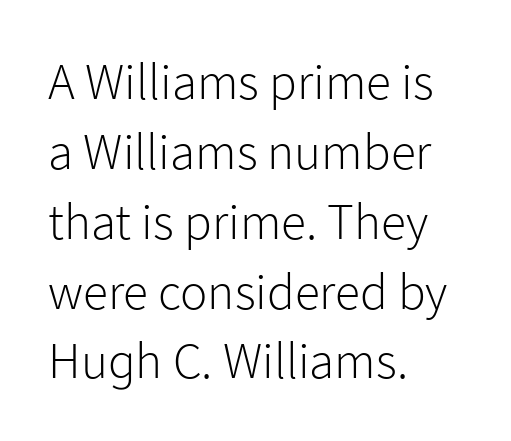
The paragraph has a hard left edge and a soft right edge. Tracking value appears to be zero — textbook default spacing. Descender tails drop into unmarked territory. Notice how the stems are strictly vertical — no italics here. The vertical gap from one line to the next is medium. Character widths vary here, with narrow letters taking less room than wide ones.
